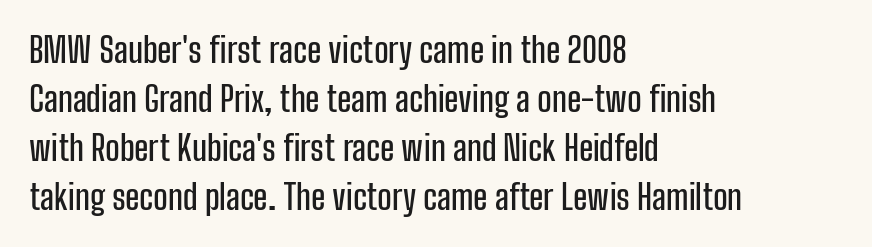
The image shows 34 px condensed sans-serif type, upright; set left-aligned, normal line spacing (1.44x), normal letter spacing, not underlined; low stroke contrast and a medium x-height.
